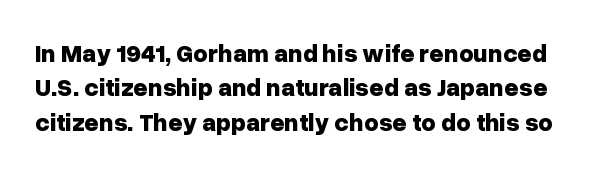
{"italic": "no", "bold": "yes", "underline": "no", "line_spacing": "normal", "line_spacing_ratio": 1.38, "letter_spacing": "normal", "letter_spacing_em": 0.0, "glyph_px": 25}
